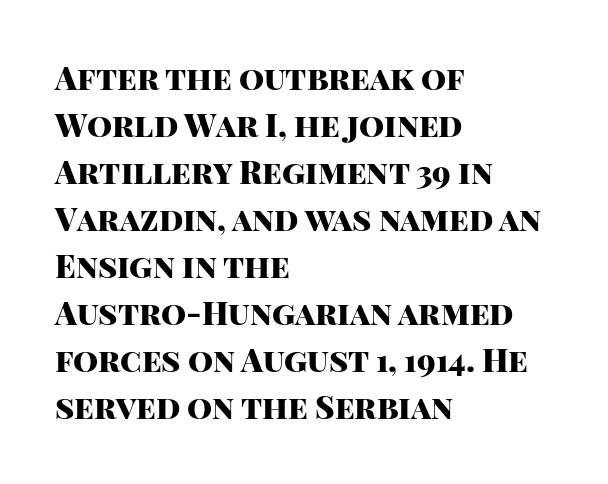
{"serif": "no", "italic": "no", "bold": "yes", "weight": "heavy", "width": "normal", "stroke_contrast": "high", "x_height": "large", "monospaced": "no", "underline": "no", "align": "left", "line_spacing": "normal", "line_spacing_ratio": 1.47, "letter_spacing": "normal", "letter_spacing_em": 0.0, "glyph_px": 32}
